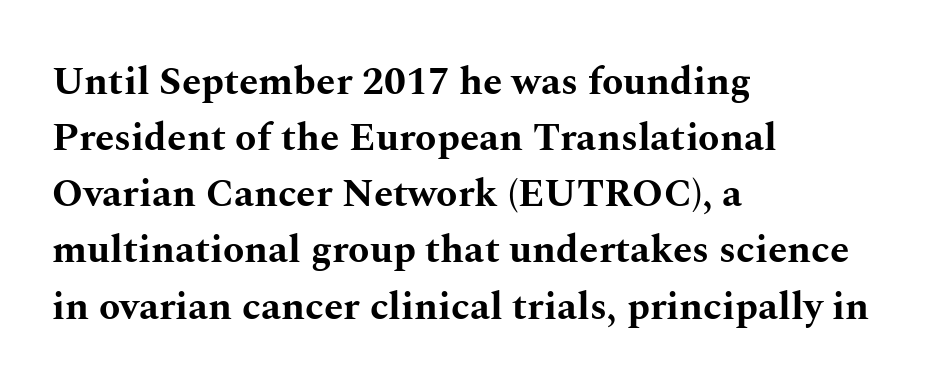
The image shows 39 px bold, wide serif type, upright; set left-aligned, normal line spacing (1.44x), normal letter spacing, not underlined; medium stroke contrast and a medium x-height.
